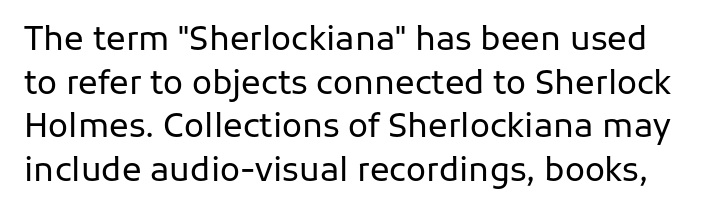
Q: Is the text bold? A: No.
Q: Is the text italic (slanted)? A: No, it is upright.
Q: Is the typeface a serif or a sans-serif typeface? A: Sans-serif.
Q: Is the text underlined? A: No.
Q: Is the spacing between letters normal or unusually wide? A: Normal.
Q: Is the spacing between lines tight, normal or loose? A: Normal.
Q: Width (condensed, normal, or wide)? A: Normal.
Q: Stroke contrast? A: Low.
Q: x-height? A: Medium.
Q: Monospaced? A: No.
